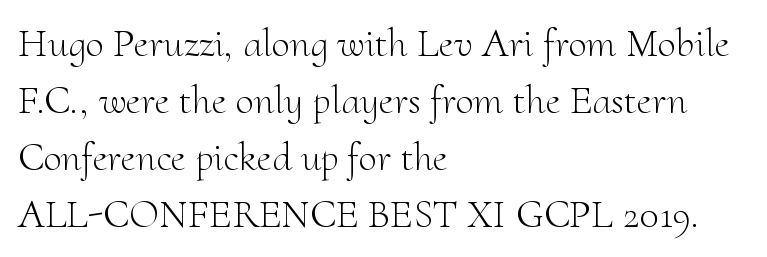
Ordinary non-slanted type is in use. How are the letters spaced? Ordinarily, with no added tracking. A bare baseline throughout the passage. The lines sit at an ordinary, default distance from one another. Looks like regular typesetting: each glyph gets only the width it needs. Weight: regular or lighter.
